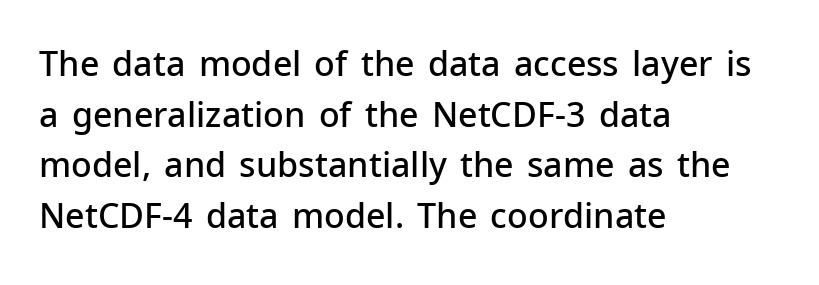
Q: Is the text bold? A: Semi-bold.
Q: Is the text italic (slanted)? A: No, it is upright.
Q: Is the typeface a serif or a sans-serif typeface? A: Sans-serif.
Q: Is the text underlined? A: No.
Q: How is the paragraph aligned? A: Left-aligned.
Q: Is the spacing between letters normal or unusually wide? A: Normal.
Q: Is the spacing between lines tight, normal or loose? A: Normal.
Q: Width (condensed, normal, or wide)? A: Normal.
Q: Stroke contrast? A: Low.
Q: x-height? A: Medium.
Q: Monospaced? A: No.
